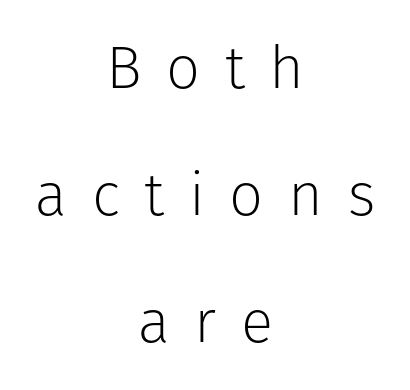
The image shows 60 px light sans-serif type, upright; set centered, loose line spacing (2.12x), unusually wide letter spacing (+0.41 em), not underlined; low stroke contrast and a medium x-height.
